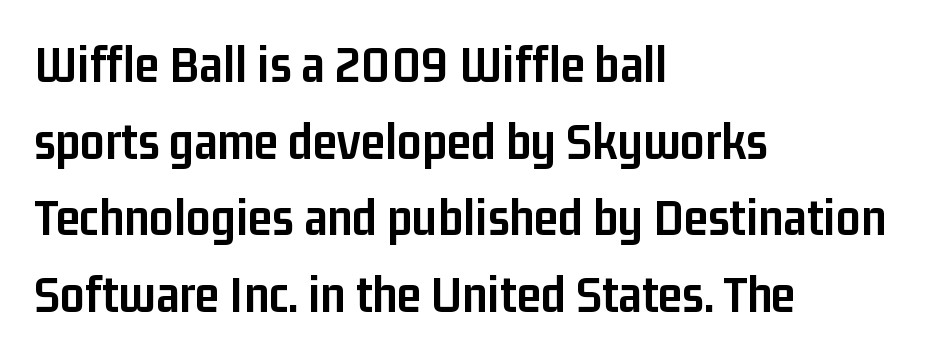
{"serif": "no", "italic": "no", "bold": "yes", "weight": "semibold", "width": "condensed", "stroke_contrast": "low", "x_height": "medium", "monospaced": "no", "underline": "no", "align": "left", "line_spacing": "normal", "line_spacing_ratio": 1.42, "letter_spacing": "normal", "letter_spacing_em": 0.0, "glyph_px": 54}
